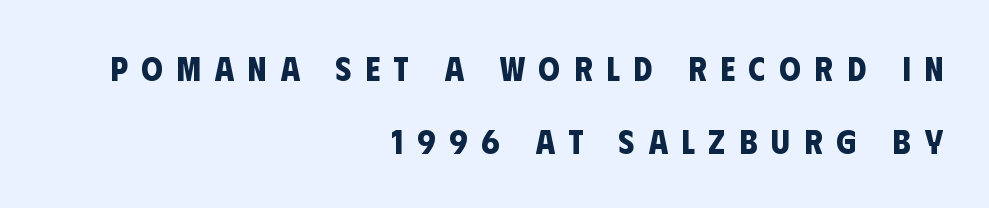
Q: Is the text bold? A: Yes.
Q: Is the typeface a serif or a sans-serif typeface? A: Sans-serif.
Q: Is the text underlined? A: No.
Q: How is the paragraph aligned? A: Right-aligned.
Q: Is the spacing between letters normal or unusually wide? A: Unusually wide.
Q: Is the spacing between lines tight, normal or loose? A: Loose.
Q: Width (condensed, normal, or wide)? A: Condensed.
Q: Stroke contrast? A: Low.
Q: x-height? A: Large.
Q: Monospaced? A: No.
